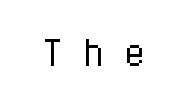
Q: Is the text bold? A: No.
Q: Is the text italic (slanted)? A: No, it is upright.
Q: Is the typeface a serif or a sans-serif typeface? A: Sans-serif.
Q: Is the text underlined? A: No.
Q: Is the spacing between letters normal or unusually wide? A: Unusually wide.
Q: Width (condensed, normal, or wide)? A: Condensed.
Q: Stroke contrast? A: Low.
Q: x-height? A: Medium.
Q: Monospaced? A: No.
